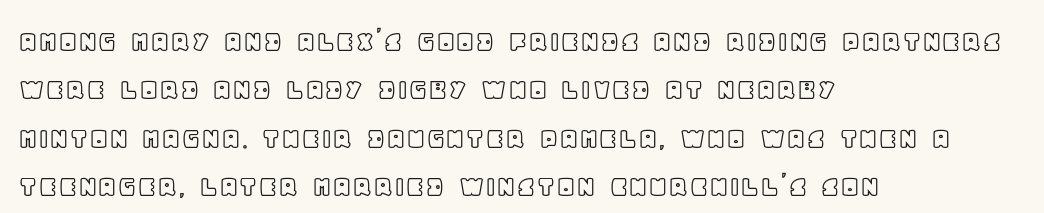
The image shows 32 px text type, upright; set left-aligned, normal line spacing (1.51x), normal letter spacing, not underlined; a large x-height.
